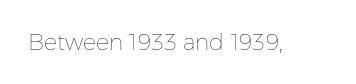
Q: Is the text bold? A: No.
Q: Is the text italic (slanted)? A: No, it is upright.
Q: Is the text underlined? A: No.
Q: Is the spacing between letters normal or unusually wide? A: Normal.
